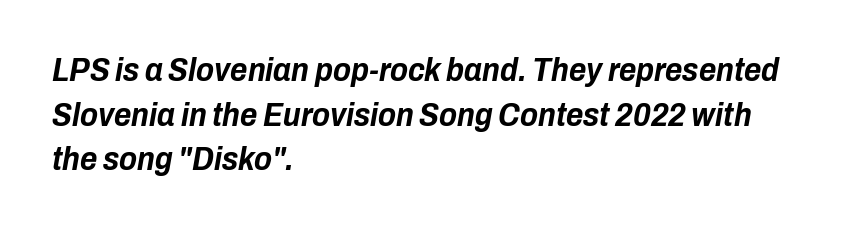
The image shows 33 px bold, condensed type, italic (leaning right); set left-aligned, normal line spacing (1.35x), normal letter spacing, not underlined; low stroke contrast and a medium x-height.
